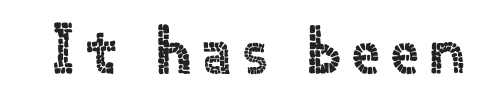
The image shows 69 px sans-serif type, upright; set not underlined; a small x-height.
